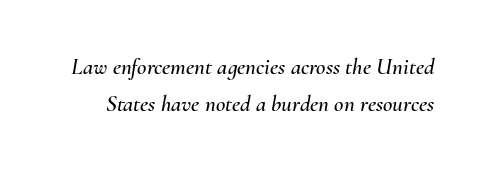
Just letters on the line, the space beneath them empty. Baseline-to-baseline distance is the conventional proportion of letter height. The typography opts for an oblique posture over an upright one. The type is set solid horizontally, with unmodified tracking.
